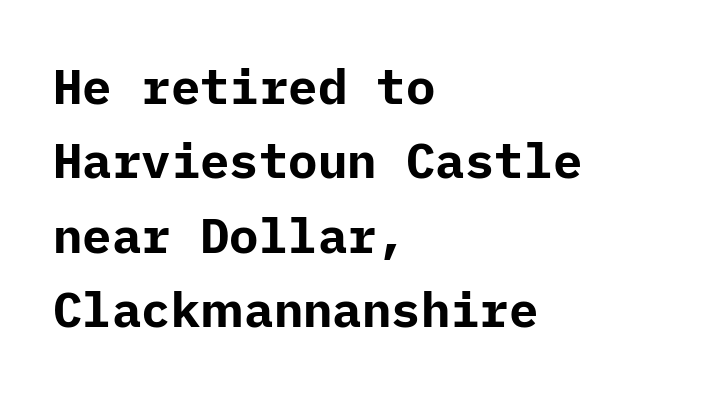
{"serif": "no", "italic": "no", "bold": "yes", "weight": "bold", "width": "normal", "stroke_contrast": "low", "x_height": "medium", "underline": "no", "align": "left", "line_spacing": "normal", "line_spacing_ratio": 1.52, "letter_spacing": "normal", "letter_spacing_em": 0.0, "glyph_px": 49}
